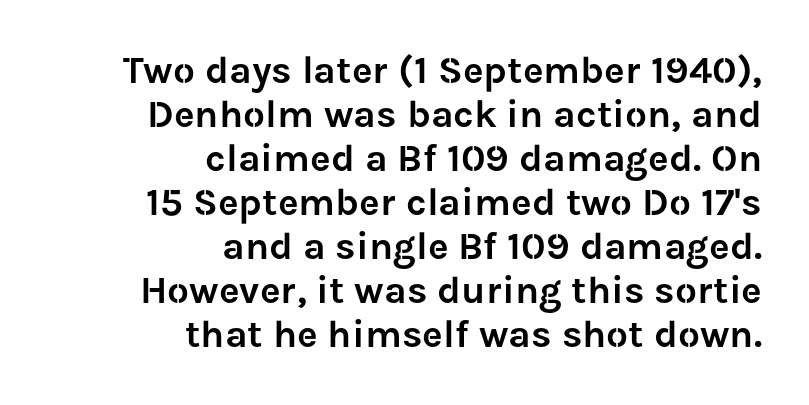
{"serif": "no", "italic": "no", "width": "normal", "stroke_contrast": "low", "x_height": "medium", "monospaced": "no", "underline": "no", "align": "right", "line_spacing": "tight", "line_spacing_ratio": 1.13, "letter_spacing": "normal", "letter_spacing_em": 0.0, "glyph_px": 39}
